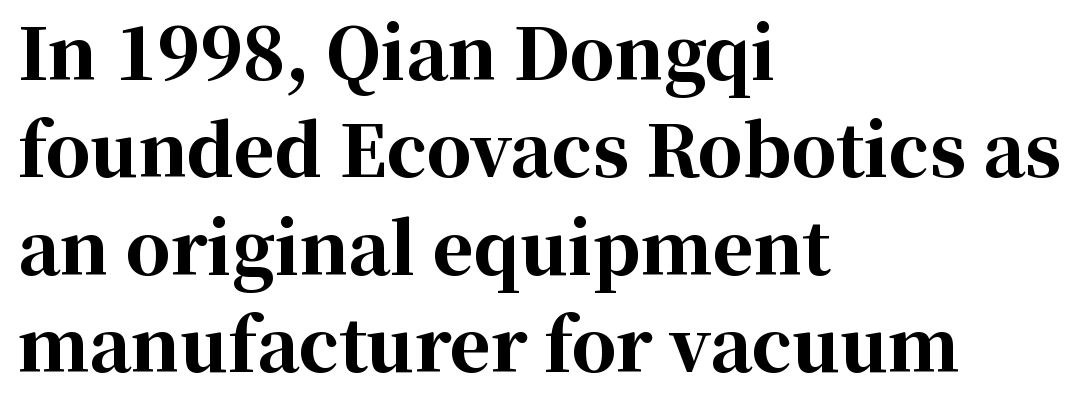
The image shows 70 px bold serif type, upright; set left-aligned, normal line spacing (1.39x), normal letter spacing, not underlined; high stroke contrast and a medium x-height.
